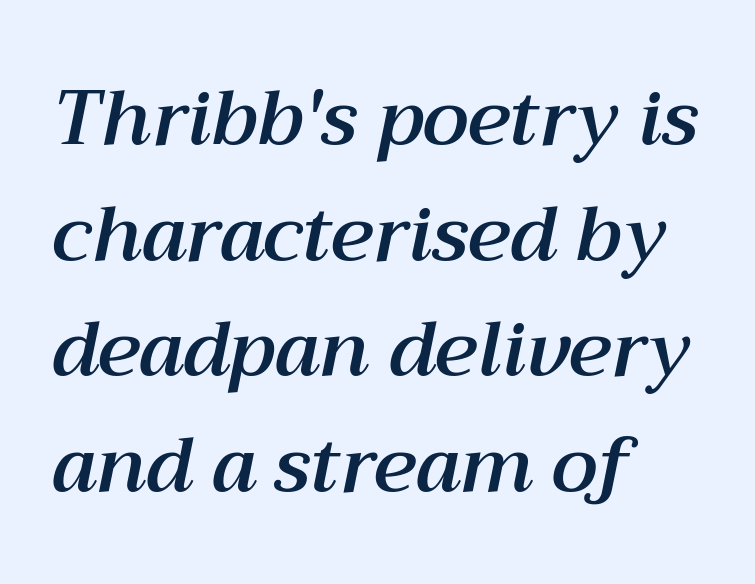
Notice how the stems are inclined rather than vertical — that's the hallmark of italics. These lines are set flush left with a ragged right edge. The block of text has a typical density, with ordinary space between rows. Spacing between characters is what you'd get straight out of the box. Note the varied advance widths — an 'i' is clearly narrower than an 'm'.
